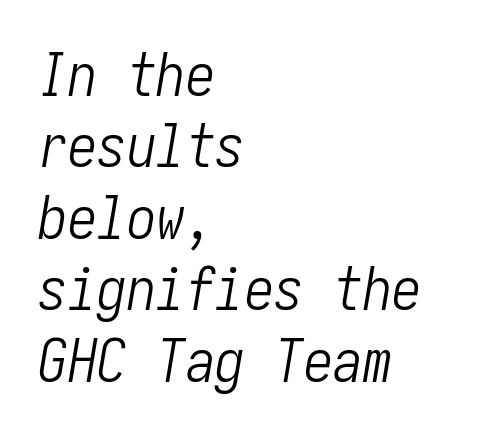
Q: Is the text bold? A: No.
Q: Is the text italic (slanted)? A: Yes, it leans right by about 10 degrees.
Q: Is the text underlined? A: No.
Q: How is the paragraph aligned? A: Left-aligned.
Q: Is the spacing between letters normal or unusually wide? A: Normal.
Q: Width (condensed, normal, or wide)? A: Condensed.
Q: Stroke contrast? A: Low.
Q: x-height? A: Medium.
